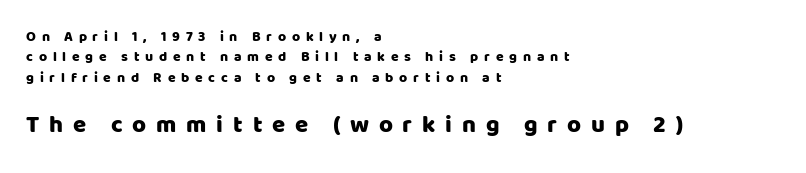
Q: Is the text italic (slanted)? A: No, it is upright.
Q: Is the text underlined? A: No.
Q: How is the paragraph aligned? A: Left-aligned.
Q: Is the spacing between letters normal or unusually wide? A: Unusually wide.
Q: Is the spacing between lines tight, normal or loose? A: Normal.
Q: Which block of text is set in a larger size, the first (top) or the second (bottom)? A: The second (bottom) one.
